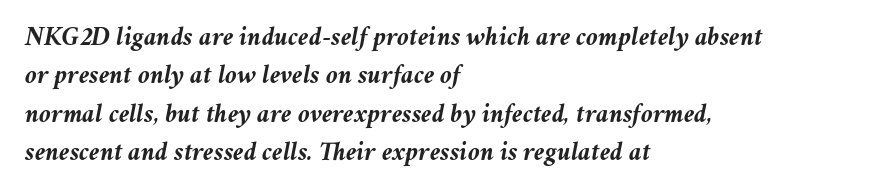
Observe the lean: these are italic letterforms. Students, note that the glyphs here touch the page at normal intervals. These words are printed bold, with thick strokes throughout. Casual observation: everything's shoved over to the left. A clean baseline with only descenders dipping below it.
